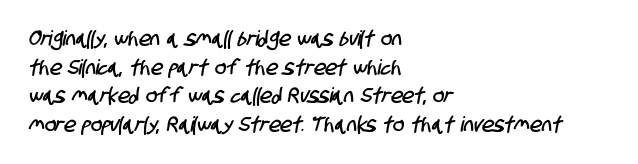
{"underline": "no", "align": "left", "line_spacing": "normal", "line_spacing_ratio": 1.36, "letter_spacing": "normal", "letter_spacing_em": 0.0, "glyph_px": 21}
